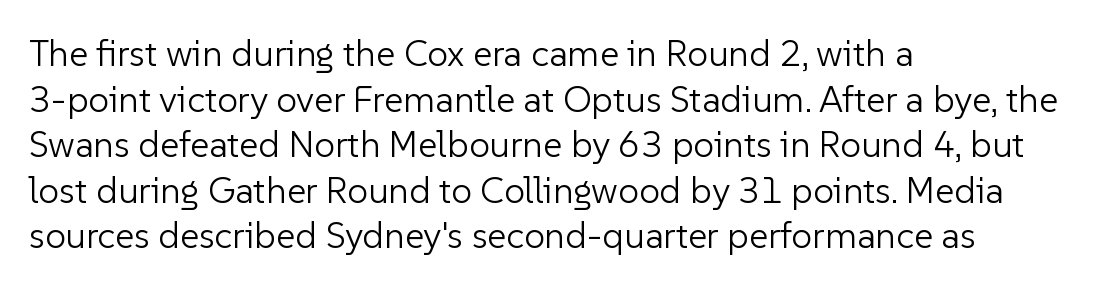
Q: Is the text bold? A: No.
Q: Is the text italic (slanted)? A: No, it is upright.
Q: Is the typeface a serif or a sans-serif typeface? A: Sans-serif.
Q: Is the text underlined? A: No.
Q: How is the paragraph aligned? A: Left-aligned.
Q: Is the spacing between letters normal or unusually wide? A: Normal.
Q: Width (condensed, normal, or wide)? A: Normal.
Q: Stroke contrast? A: Low.
Q: x-height? A: Medium.
Q: Monospaced? A: No.
